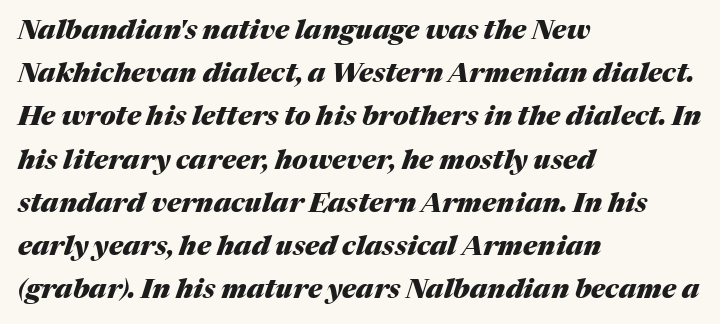
Q: Is the text bold? A: Yes.
Q: Is the text italic (slanted)? A: Yes, it leans right by about 17 degrees.
Q: Is the text underlined? A: No.
Q: How is the paragraph aligned? A: Left-aligned.
Q: Is the spacing between letters normal or unusually wide? A: Normal.
Q: Is the spacing between lines tight, normal or loose? A: Normal.
